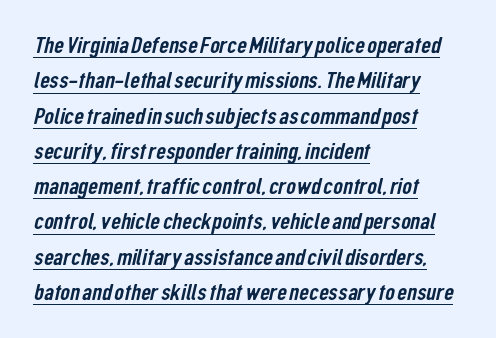
{"underline": "yes", "align": "left", "line_spacing": "normal", "line_spacing_ratio": 1.47, "letter_spacing": "normal", "letter_spacing_em": 0.0, "glyph_px": 24}
